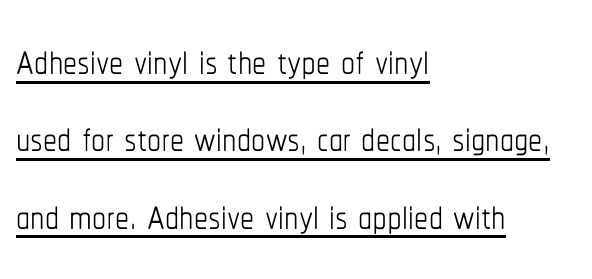
{"italic": "no", "bold": "no", "weight": "thin", "width": "condensed", "stroke_contrast": "low", "x_height": "medium", "monospaced": "no", "underline": "yes", "align": "left", "line_spacing": "normal", "line_spacing_ratio": 1.38, "letter_spacing": "normal", "letter_spacing_em": 0.0, "glyph_px": 56}
